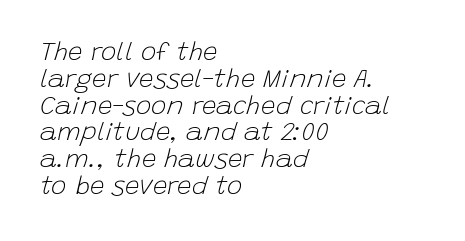
The image shows 26 px text type, italic (leaning right); set left-aligned, tight line spacing (1.03x), normal letter spacing, not underlined.
